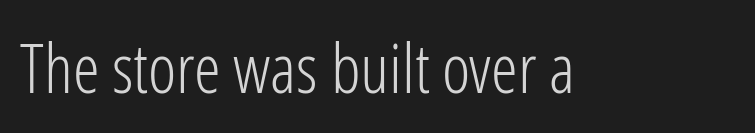
Q: Is the text bold? A: No.
Q: Is the text italic (slanted)? A: No, it is upright.
Q: Is the typeface a serif or a sans-serif typeface? A: Sans-serif.
Q: Is the text underlined? A: No.
Q: Is the spacing between letters normal or unusually wide? A: Normal.
Q: Width (condensed, normal, or wide)? A: Condensed.
Q: Stroke contrast? A: Low.
Q: x-height? A: Medium.
Q: Monospaced? A: No.
